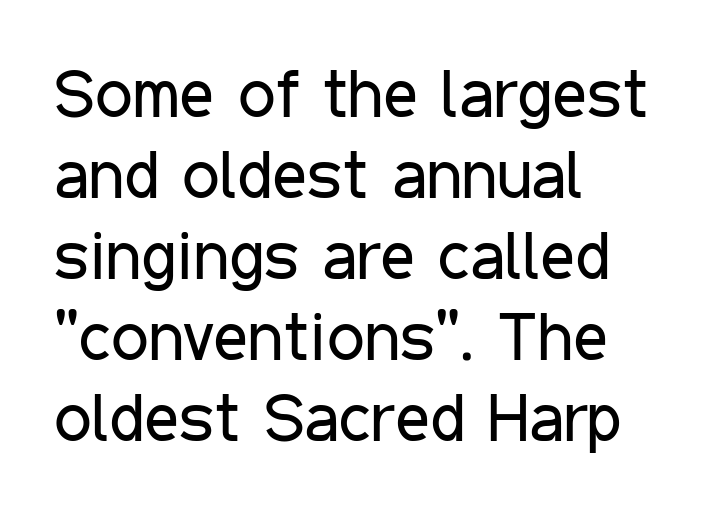
Decoration check: the copy has no underline. Designer's note — italics off, roman on. The typeface has the unassuming heft of standard copy or less. Looks like regular typesetting: each glyph gets only the width it needs. Line starts are locked; line ends wander. Typographically, this falls in the sans-serif category.
